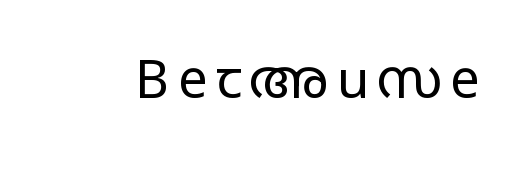
The image shows 53 px regular-weight, wide sans-serif type, upright; set not underlined; low stroke contrast and a large x-height.
